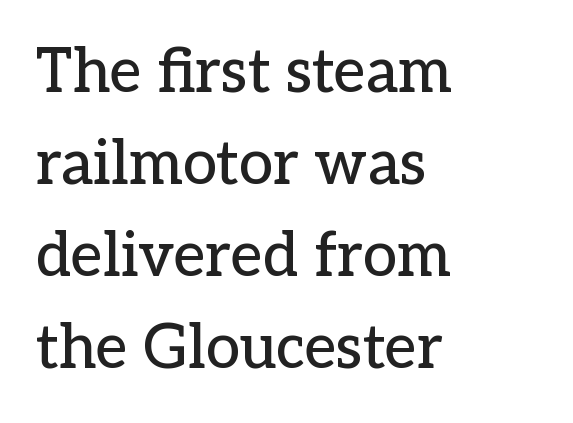
A serif font was chosen for this passage. Unlike italic type, these characters show no tilt at all. Left-aligned paragraph, ragged on the right. The lines sit at an ordinary, default distance from one another.
